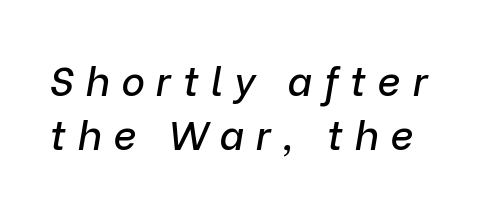
Any mark beneath the type? The region is blank. Each letter keeps its own natural width here, so spacing adapts to shape. In terms of leading, this rendering sits right in the middle. Between one letter and the next there's a generous, obvious gap.
